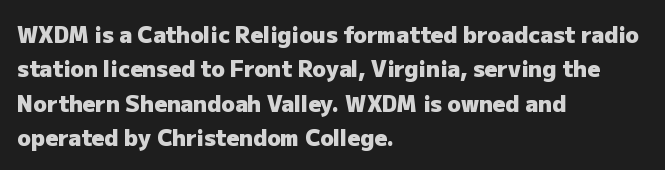
Q: Is the text bold? A: Yes.
Q: Is the text italic (slanted)? A: No, it is upright.
Q: Is the text underlined? A: No.
Q: How is the paragraph aligned? A: Left-aligned.
Q: Is the spacing between letters normal or unusually wide? A: Normal.
Q: Is the spacing between lines tight, normal or loose? A: Normal.
